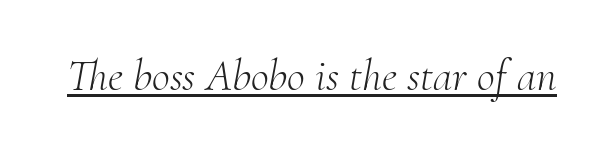
Q: Is the text bold? A: No.
Q: Is the text italic (slanted)? A: Yes, it leans right by about 10 degrees.
Q: Is the typeface a serif or a sans-serif typeface? A: Serif.
Q: Is the text underlined? A: Yes.
Q: Is the spacing between letters normal or unusually wide? A: Normal.
Q: Width (condensed, normal, or wide)? A: Normal.
Q: Stroke contrast? A: Medium.
Q: x-height? A: Small.
Q: Monospaced? A: No.
